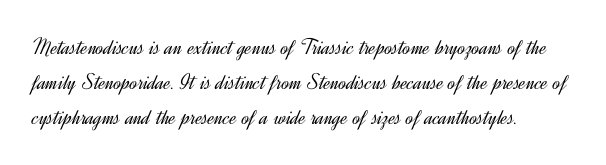
Weight: not bold — regular or lighter. The typesetter chose a ragged-right arrangement here. Each new line begins a customary step beneath the previous one. You could call the tracking neutral — neither tight nor loose. Only glyphs here, with clear space below each row.
